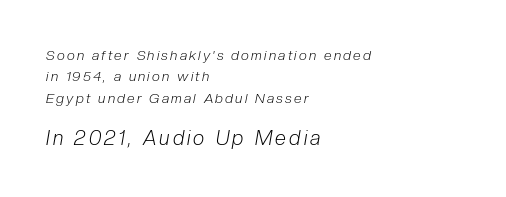
The image shows 20 px text type, italic (leaning right); set left-aligned, normal line spacing (1.53x), not underlined; the second (bottom) block is 1.43x larger.
